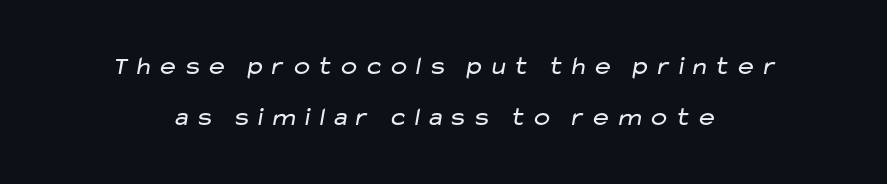
The image shows 26 px text type; set loose line spacing (1.96x), not underlined.
